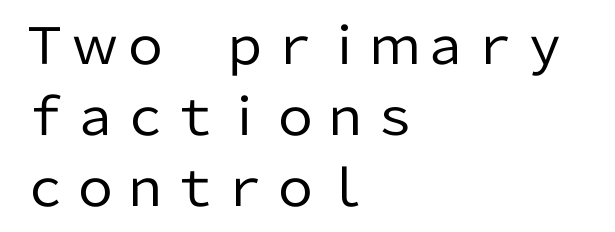
Bold? No — there's no thickening of the strokes. The font family rendered here belongs to the sans-serif group. The setting favours the left margin, as ordinary paragraphs usually do. This is roman type, the default non-slanted kind. Is there much room between lines? A standard amount, neither cramped nor airy. Short note: letters normally spaced.
